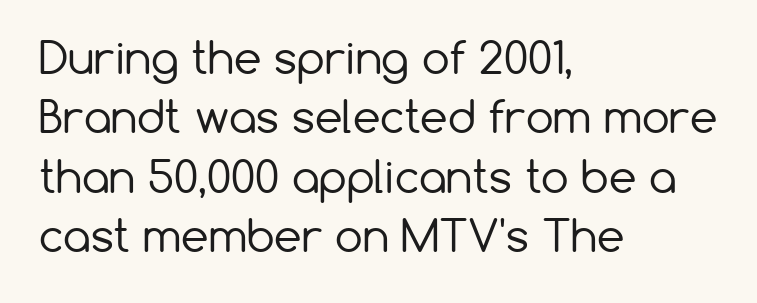
Q: Is the text bold? A: No.
Q: Is the text italic (slanted)? A: No, it is upright.
Q: Is the typeface a serif or a sans-serif typeface? A: Sans-serif.
Q: Is the text underlined? A: No.
Q: How is the paragraph aligned? A: Left-aligned.
Q: Is the spacing between letters normal or unusually wide? A: Normal.
Q: Is the spacing between lines tight, normal or loose? A: Normal.
Q: Width (condensed, normal, or wide)? A: Normal.
Q: Stroke contrast? A: Low.
Q: x-height? A: Medium.
Q: Monospaced? A: No.
